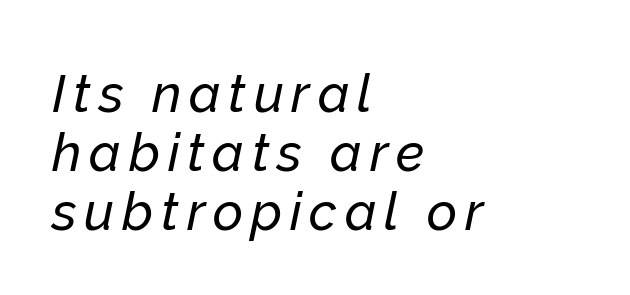
Q: Is the text italic (slanted)? A: Yes, it leans right by about 12 degrees.
Q: Is the text underlined? A: No.
Q: How is the paragraph aligned? A: Left-aligned.
Q: Is the spacing between lines tight, normal or loose? A: Tight.
Q: Width (condensed, normal, or wide)? A: Normal.
Q: Stroke contrast? A: Low.
Q: x-height? A: Medium.
Q: Monospaced? A: No.
